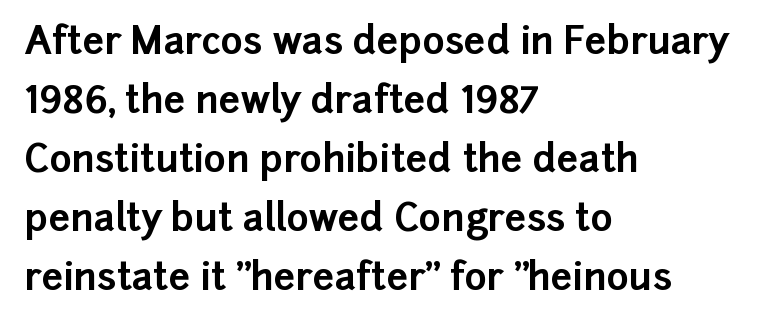
Q: Is the text bold? A: Yes.
Q: Is the text italic (slanted)? A: No, it is upright.
Q: Is the typeface a serif or a sans-serif typeface? A: Sans-serif.
Q: Is the text underlined? A: No.
Q: How is the paragraph aligned? A: Left-aligned.
Q: Is the spacing between letters normal or unusually wide? A: Normal.
Q: Is the spacing between lines tight, normal or loose? A: Normal.
Q: Width (condensed, normal, or wide)? A: Normal.
Q: Stroke contrast? A: Low.
Q: x-height? A: Medium.
Q: Monospaced? A: No.
